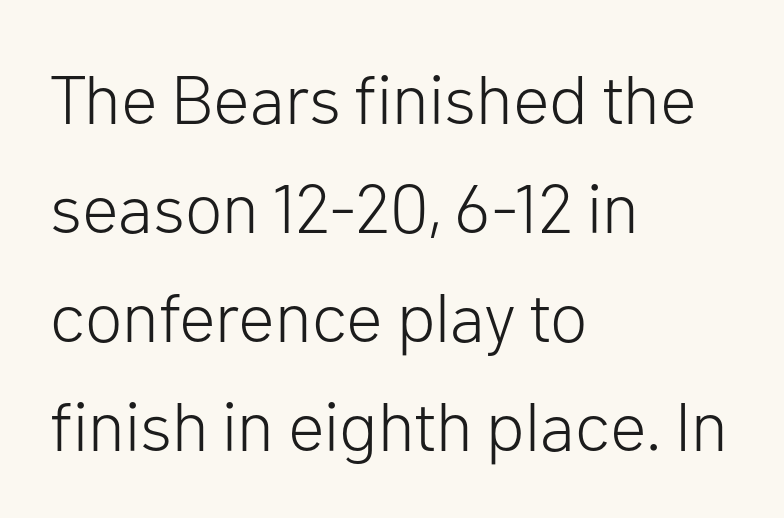
The passage shown is typed in a proportional face where columns would drift. Stems and bowls with no extra thickness — not bold. A typesetter would label this face a sans. The setting favours the left margin, as ordinary paragraphs usually do.
